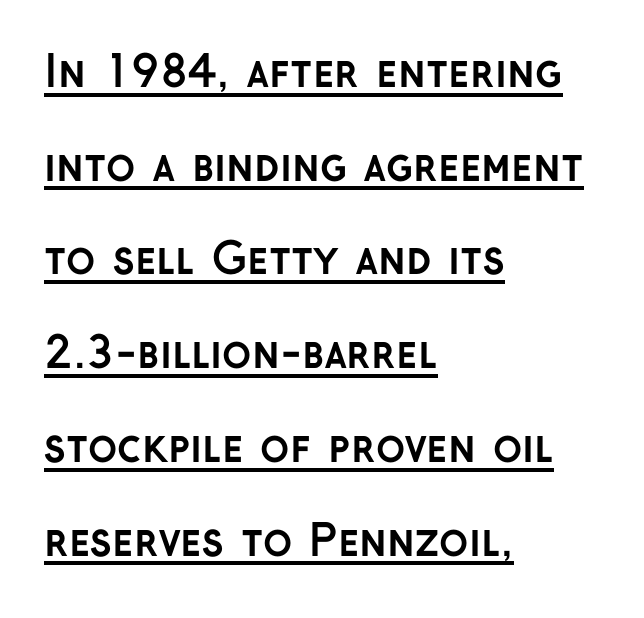
Short and long lines alike share a common starting point at left. This sample uses a sans-serif face. Upright lettering throughout. Check the space under the baseline: a stroke is drawn there. Nobody touched the tracking dial on this one. Airy leading.
